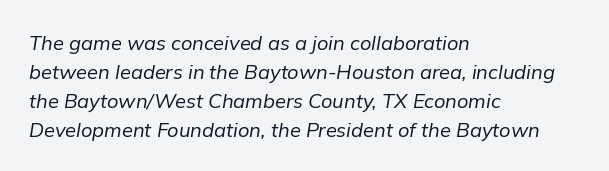
The image shows 20 px text type, italic (leaning right); set left-aligned, normal line spacing (1.45x), normal letter spacing, not underlined.
